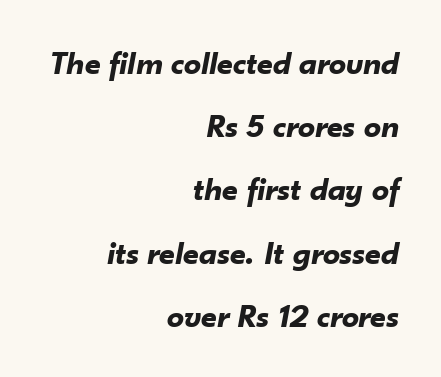
{"italic": "yes", "lean": "right", "slant_degrees": 10, "bold": "yes", "weight": "bold", "width": "normal", "stroke_contrast": "low", "x_height": "small", "monospaced": "no", "underline": "no", "align": "right", "line_spacing_ratio": 1.86, "letter_spacing": "normal", "letter_spacing_em": 0.0, "glyph_px": 34}
